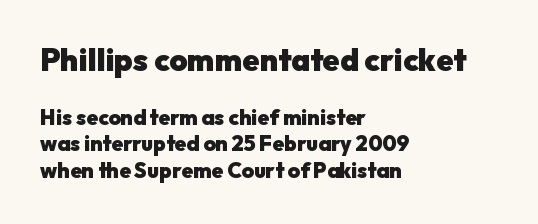
Q: Is the text bold? A: Yes.
Q: Is the text italic (slanted)? A: No, it is upright.
Q: Is the typeface a serif or a sans-serif typeface? A: Sans-serif.
Q: Is the text underlined? A: No.
Q: How is the paragraph aligned? A: Left-aligned.
Q: Is the spacing between letters normal or unusually wide? A: Normal.
Q: Is the spacing between lines tight, normal or loose? A: Normal.
Q: Which block of text is set in a larger size, the first (top) or the second (bottom)? A: The first (top) one.
Q: Width (condensed, normal, or wide)? A: Normal.
Q: Stroke contrast? A: Low.
Q: x-height? A: Medium.
Q: Monospaced? A: No.
